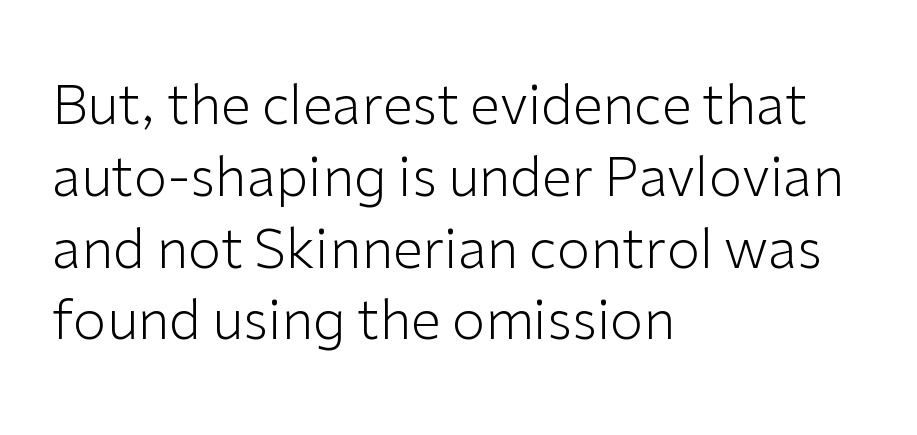
Q: Is the text bold? A: No.
Q: Is the text italic (slanted)? A: No, it is upright.
Q: Is the typeface a serif or a sans-serif typeface? A: Sans-serif.
Q: Is the text underlined? A: No.
Q: How is the paragraph aligned? A: Left-aligned.
Q: Is the spacing between letters normal or unusually wide? A: Normal.
Q: Is the spacing between lines tight, normal or loose? A: Normal.
Q: Width (condensed, normal, or wide)? A: Normal.
Q: Stroke contrast? A: Low.
Q: x-height? A: Medium.
Q: Monospaced? A: No.
